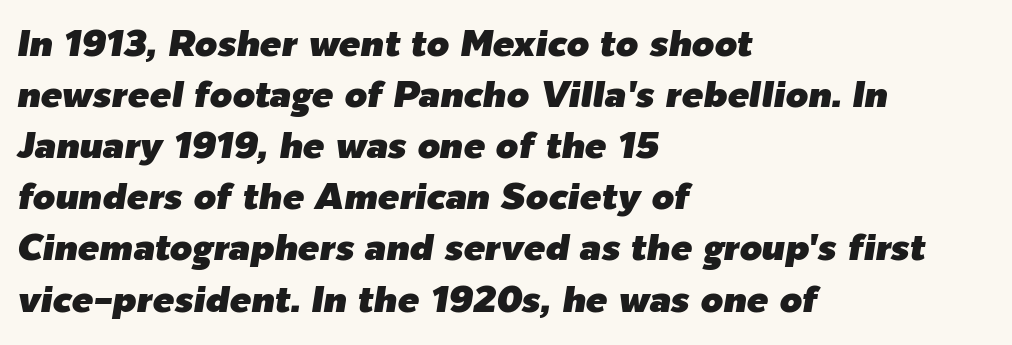
{"italic": "yes", "lean": "right", "slant_degrees": 9, "width": "normal", "stroke_contrast": "low", "x_height": "medium", "monospaced": "no", "underline": "no", "align": "left", "line_spacing": "normal", "line_spacing_ratio": 1.42, "letter_spacing": "normal", "letter_spacing_em": 0.0, "glyph_px": 36}
